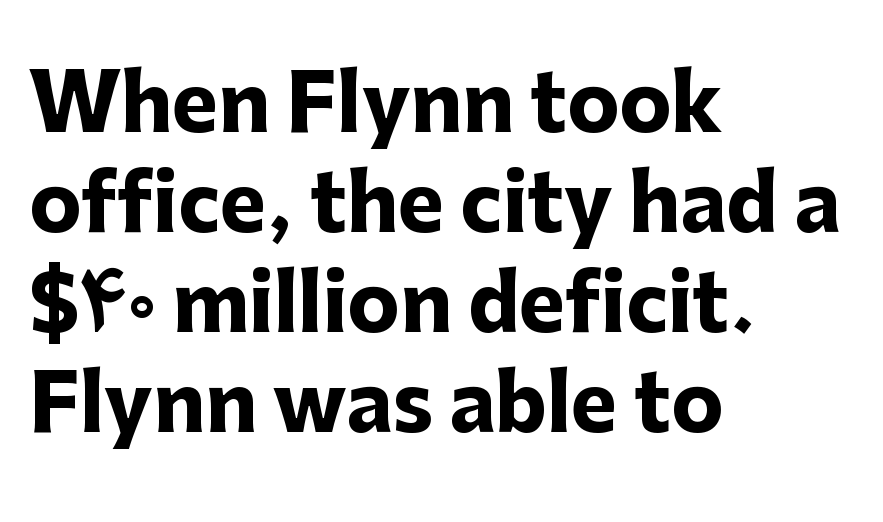
{"serif": "no", "italic": "no", "bold": "yes", "weight": "heavy", "width": "normal", "stroke_contrast": "low", "x_height": "medium", "monospaced": "no", "underline": "no", "align": "left", "line_spacing": "normal", "line_spacing_ratio": 1.28, "letter_spacing": "normal", "letter_spacing_em": 0.0, "glyph_px": 78}
